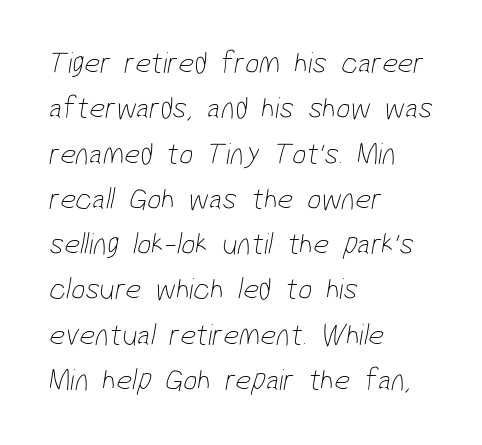
The image shows 31 px thin, condensed sans-serif type; set left-aligned, normal line spacing (1.46x), normal letter spacing, not underlined; low stroke contrast and a medium x-height.
